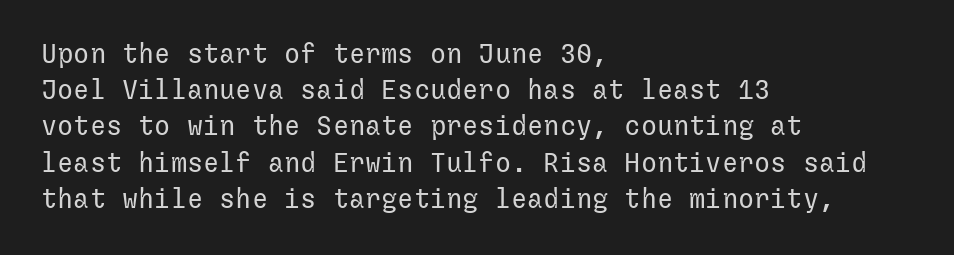
Q: Is the text bold? A: No.
Q: Is the text italic (slanted)? A: No, it is upright.
Q: Is the text underlined? A: No.
Q: How is the paragraph aligned? A: Left-aligned.
Q: Is the spacing between letters normal or unusually wide? A: Normal.
Q: Is the spacing between lines tight, normal or loose? A: Normal.
